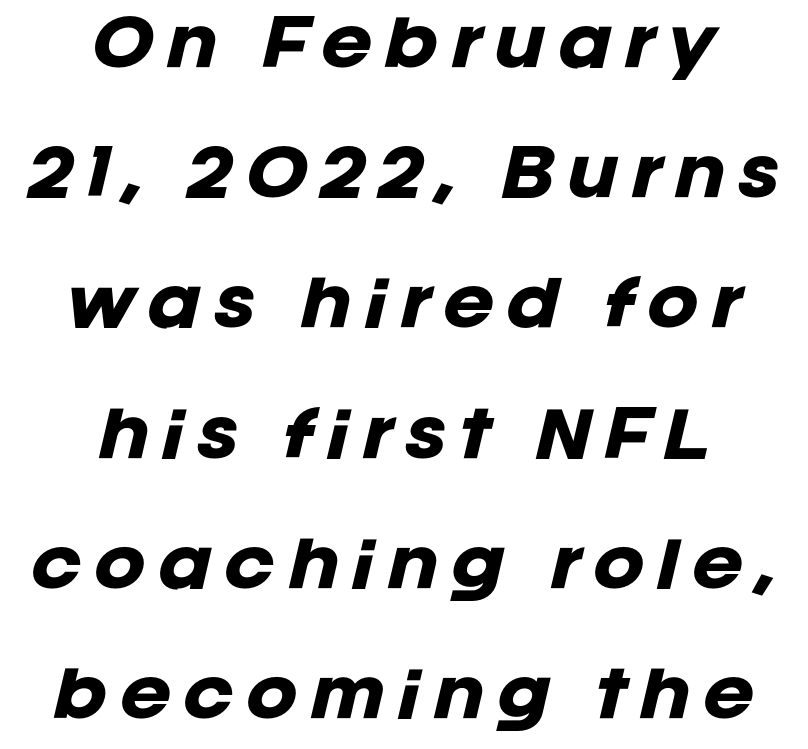
Q: Is the text bold? A: Yes.
Q: Is the text italic (slanted)? A: Yes, it leans right by about 12 degrees.
Q: Is the text underlined? A: No.
Q: How is the paragraph aligned? A: Centered.
Q: Is the spacing between lines tight, normal or loose? A: Loose.
Q: Width (condensed, normal, or wide)? A: Normal.
Q: Stroke contrast? A: Low.
Q: x-height? A: Large.
Q: Monospaced? A: No.
